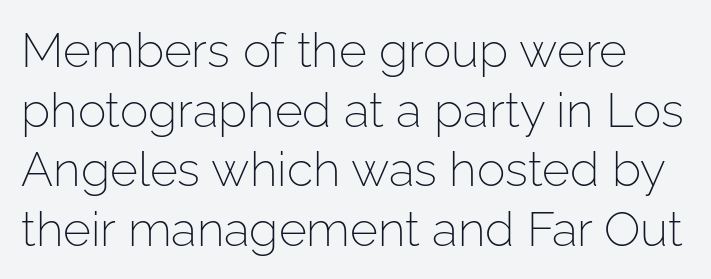
No italicization has been applied; the sample stays upright. Each word holds together tightly as a unit, with standard inter-letter gaps. The glyphs are unaccompanied by any horizontal stroke below them. Is the type heavy? It reads as light-to-regular instead. Do the characters align in a grid? No, the font is proportional. To sum up the face: it is a sans, with no serifs.
